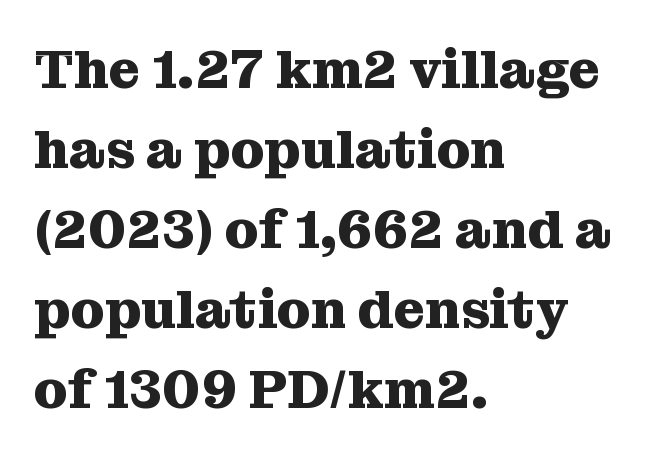
Proportional: the letters do not fall into vertical columns. Typographic density is high because the face is bold. Between one letter and the next there's only the usual sliver of space. The specimen reads as upright at a glance.
